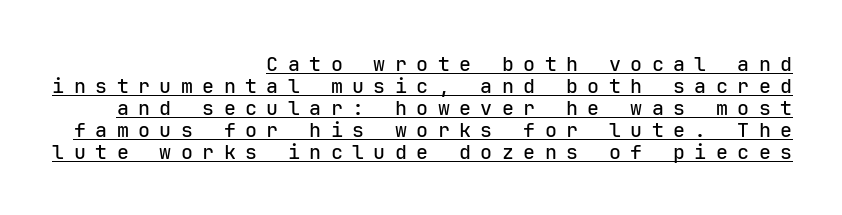
Q: Is the text italic (slanted)? A: No, it is upright.
Q: Is the text underlined? A: Yes.
Q: How is the paragraph aligned? A: Right-aligned.
Q: Is the spacing between letters normal or unusually wide? A: Unusually wide.
Q: Is the spacing between lines tight, normal or loose? A: Tight.
